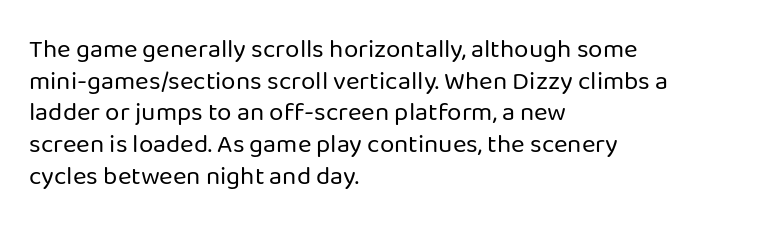
{"italic": "no", "bold": "no", "underline": "no", "align": "left", "line_spacing_ratio": 1.22, "letter_spacing": "normal", "letter_spacing_em": 0.0, "glyph_px": 26}
